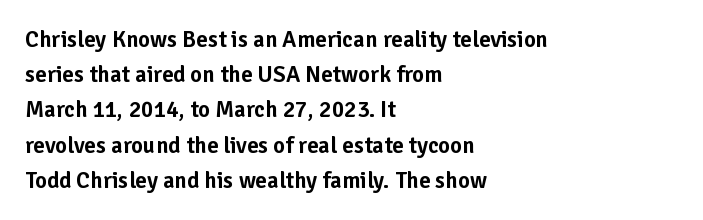
The designer left line spacing at the default. The face used here is rendered with its standard letterfit. The letters stand upright; this is a roman face. The rag falls on the right side of this text block. The words here are not underlined.
